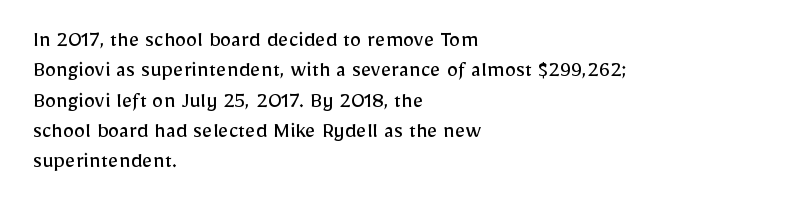
{"italic": "no", "bold": "no", "underline": "no", "align": "left", "line_spacing": "normal", "line_spacing_ratio": 1.32, "letter_spacing": "normal", "letter_spacing_em": 0.0, "glyph_px": 23}
